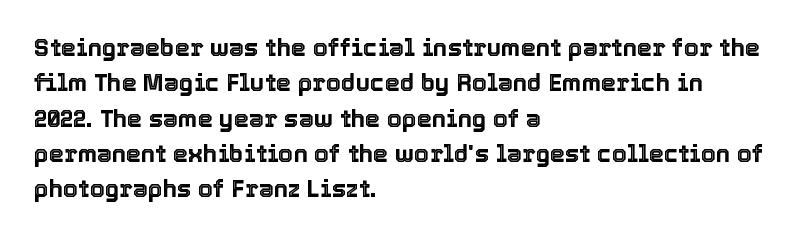
The image shows 24 px text type, upright; set left-aligned, normal line spacing (1.47x), normal letter spacing, not underlined.
